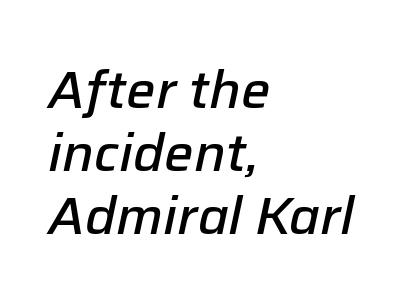
Q: Is the text bold? A: Semi-bold.
Q: Is the text italic (slanted)? A: Yes, it leans right by about 12 degrees.
Q: Is the text underlined? A: No.
Q: How is the paragraph aligned? A: Left-aligned.
Q: Is the spacing between letters normal or unusually wide? A: Normal.
Q: Width (condensed, normal, or wide)? A: Normal.
Q: Stroke contrast? A: Low.
Q: x-height? A: Medium.
Q: Monospaced? A: No.
